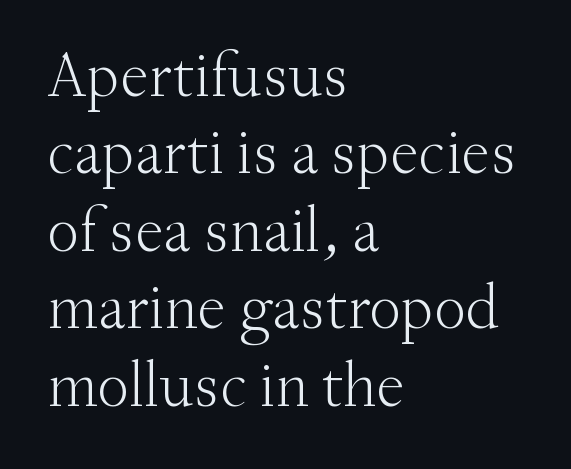
{"serif": "yes", "italic": "no", "bold": "no", "weight": "light", "width": "normal", "stroke_contrast": "medium", "x_height": "small", "monospaced": "no", "underline": "no", "align": "left", "line_spacing_ratio": 1.21, "letter_spacing": "normal", "letter_spacing_em": 0.0, "glyph_px": 64}
